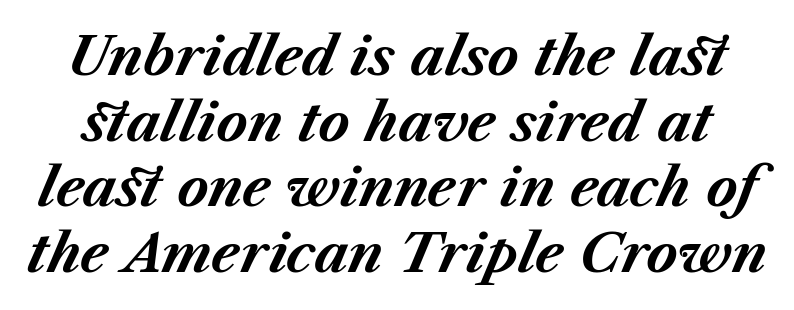
Q: Is the text bold? A: Yes.
Q: Is the text italic (slanted)? A: Yes, it leans right by about 23 degrees.
Q: Is the text underlined? A: No.
Q: Is the spacing between letters normal or unusually wide? A: Normal.
Q: Width (condensed, normal, or wide)? A: Normal.
Q: Stroke contrast? A: Medium.
Q: x-height? A: Medium.
Q: Monospaced? A: No.
